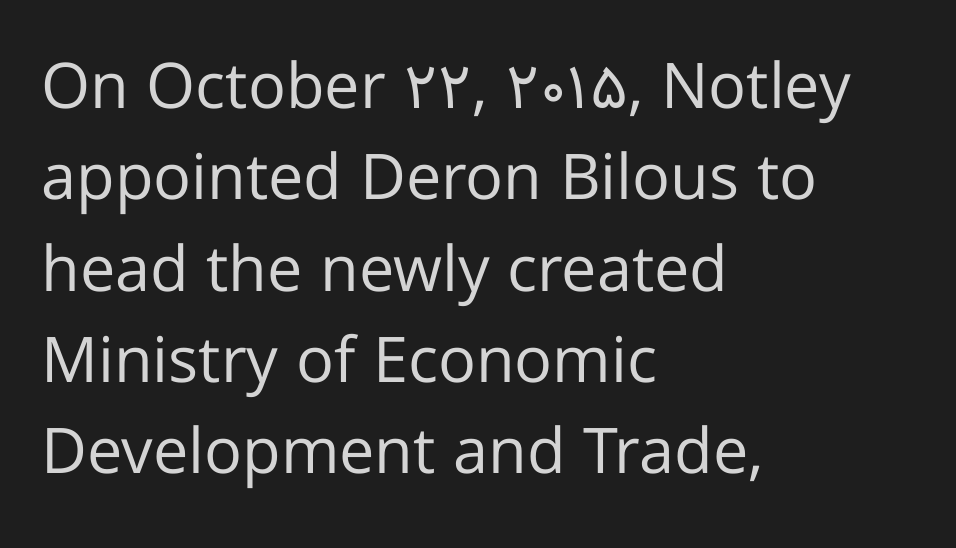
The type sits square on the baseline with zero lean. Check under the words: just untouched page. Standard letterfit; no display-style spreading of the glyphs. Spacing verdict: proportional, widths tailored to each character. In terms of letterform style, serifs are entirely absent.
